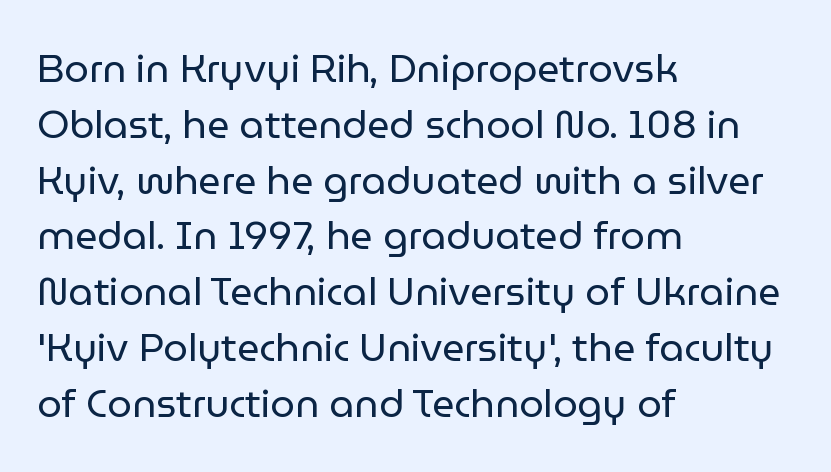
The image shows 39 px regular-weight sans-serif type, upright; set left-aligned, normal line spacing (1.43x), normal letter spacing, not underlined; low stroke contrast and a medium x-height.
